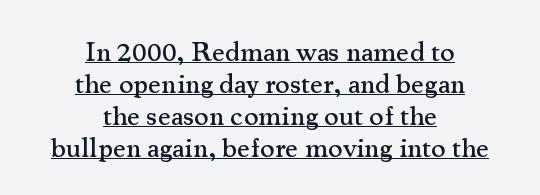
These lines stack symmetrically, like a column narrowing and widening about its center. Style check: upright. A serif font was chosen for this passage. Rows of type sit shoulder to shoulder in the vertical direction. The line texture is even and compact thanks to regular tracking.
